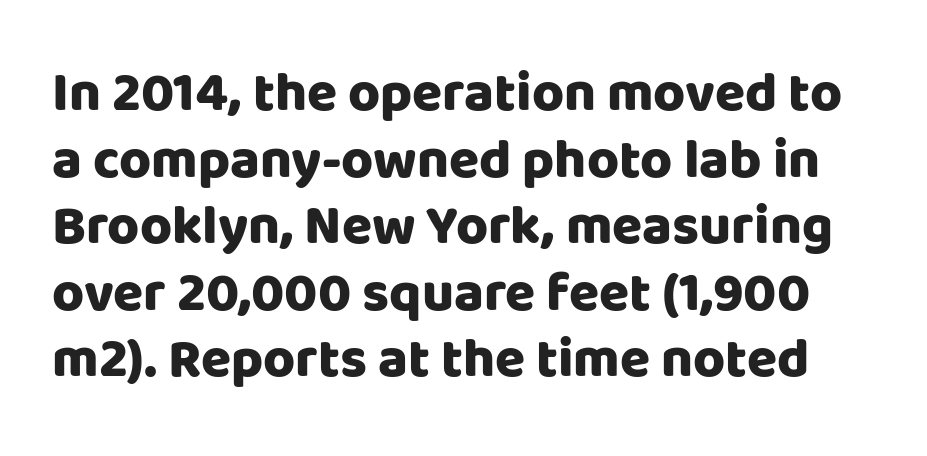
This sample uses plain, unmodified letter spacing. Nobody drew a line under any word here. A typesetter would call this proportional, since set widths differ per character. Quick note: not italic, upright. On the weight axis this lands at bold, roughly 700. This sample uses a sans-serif face.
